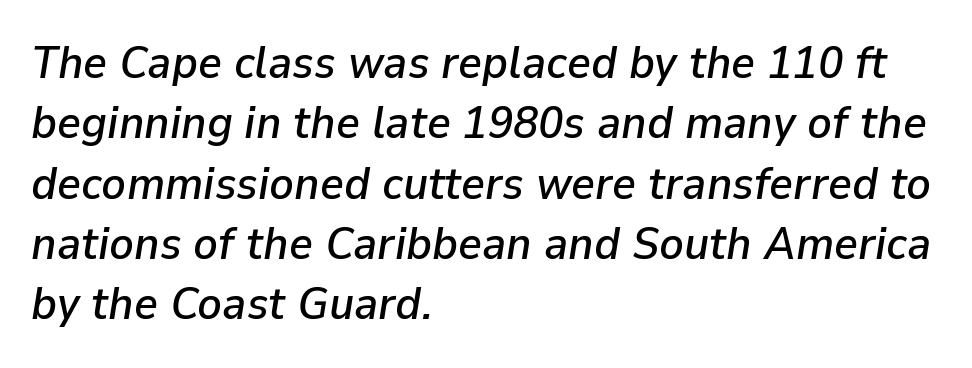
{"italic": "yes", "lean": "right", "slant_degrees": 9, "width": "normal", "stroke_contrast": "low", "x_height": "medium", "monospaced": "no", "underline": "no", "align": "left", "line_spacing": "normal", "line_spacing_ratio": 1.31, "letter_spacing": "normal", "letter_spacing_em": 0.0, "glyph_px": 46}
